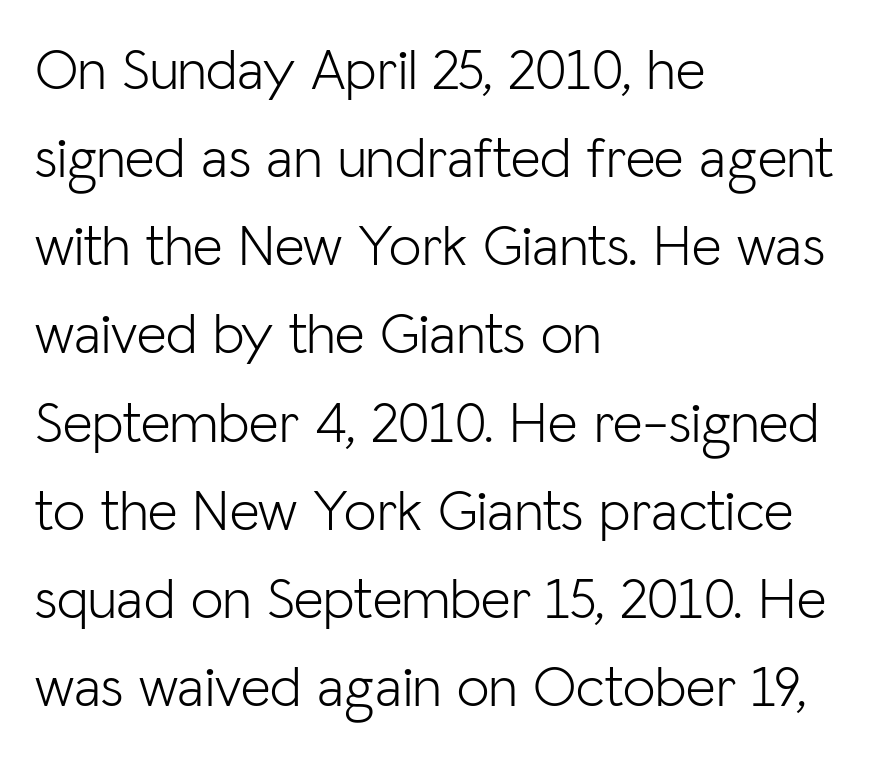
Q: Is the text bold? A: No.
Q: Is the text italic (slanted)? A: No, it is upright.
Q: Is the typeface a serif or a sans-serif typeface? A: Sans-serif.
Q: Is the text underlined? A: No.
Q: How is the paragraph aligned? A: Left-aligned.
Q: Is the spacing between letters normal or unusually wide? A: Normal.
Q: Is the spacing between lines tight, normal or loose? A: Normal.
Q: Width (condensed, normal, or wide)? A: Normal.
Q: Stroke contrast? A: Low.
Q: x-height? A: Medium.
Q: Monospaced? A: No.
